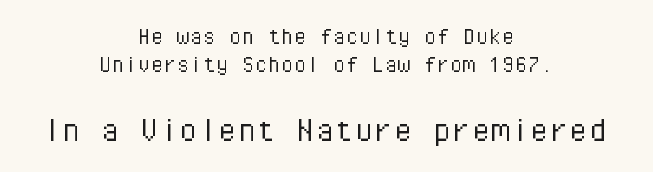
Q: Is the text bold? A: No.
Q: Is the text italic (slanted)? A: No, it is upright.
Q: Is the typeface a serif or a sans-serif typeface? A: Sans-serif.
Q: Is the text underlined? A: No.
Q: How is the paragraph aligned? A: Centered.
Q: Is the spacing between letters normal or unusually wide? A: Normal.
Q: Is the spacing between lines tight, normal or loose? A: Tight.
Q: Which block of text is set in a larger size, the first (top) or the second (bottom)? A: The second (bottom) one.
Q: Width (condensed, normal, or wide)? A: Normal.
Q: Stroke contrast? A: Low.
Q: x-height? A: Medium.
Q: Monospaced? A: Yes.
